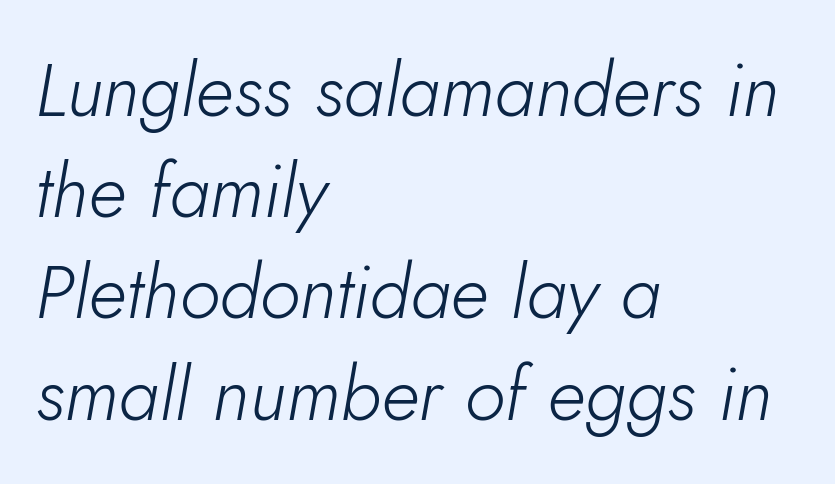
Here the glyphs are tracked normally, forming tight word shapes. Vertically, the passage feels balanced, rows spaced as you'd expect. Underlining? Definitely not there. Quick note: italic. Each letter keeps its own natural width here, so spacing adapts to shape.
